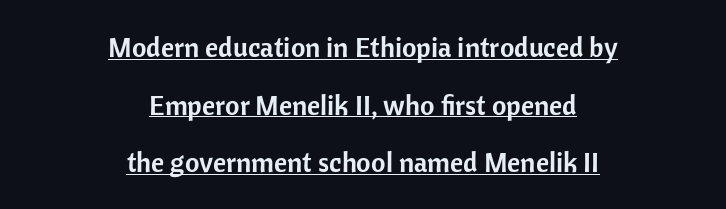
Q: Is the text italic (slanted)? A: No, it is upright.
Q: Is the typeface a serif or a sans-serif typeface? A: Sans-serif.
Q: Is the text underlined? A: Yes.
Q: How is the paragraph aligned? A: Centered.
Q: Is the spacing between letters normal or unusually wide? A: Normal.
Q: Is the spacing between lines tight, normal or loose? A: Loose.
Q: Width (condensed, normal, or wide)? A: Normal.
Q: Stroke contrast? A: Low.
Q: x-height? A: Medium.
Q: Monospaced? A: No.
